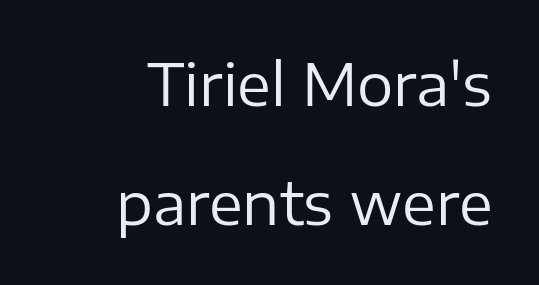
{"serif": "no", "italic": "no", "bold": "no", "weight": "regular", "width": "normal", "stroke_contrast": "low", "x_height": "medium", "monospaced": "no", "underline": "no", "align": "right", "line_spacing": "loose", "line_spacing_ratio": 2.08, "letter_spacing": "normal", "letter_spacing_em": 0.0, "glyph_px": 57}
